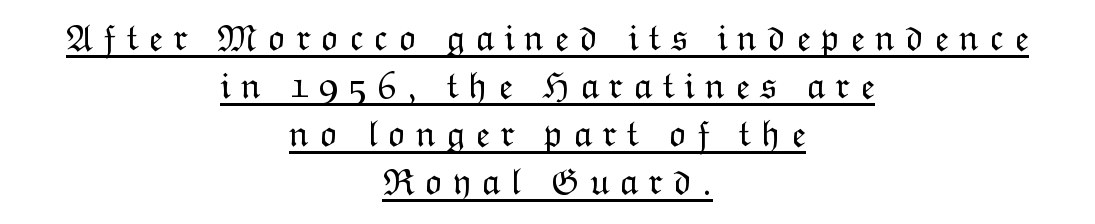
Q: Is the text bold? A: No.
Q: Is the text italic (slanted)? A: No, it is upright.
Q: Is the text underlined? A: Yes.
Q: How is the paragraph aligned? A: Centered.
Q: Is the spacing between letters normal or unusually wide? A: Unusually wide.
Q: Is the spacing between lines tight, normal or loose? A: Normal.
Q: Width (condensed, normal, or wide)? A: Normal.
Q: Stroke contrast? A: Low.
Q: x-height? A: Medium.
Q: Monospaced? A: No.
